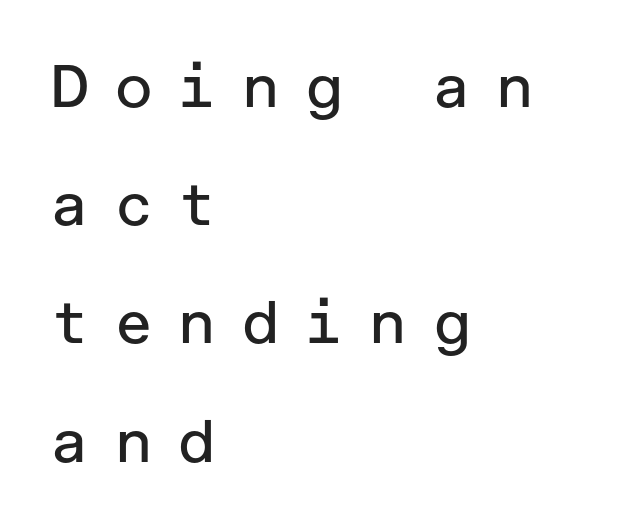
The image shows 60 px regular-weight sans-serif type, upright; set left-aligned, loose line spacing (1.97x), unusually wide letter spacing (+0.4 em), not underlined; low stroke contrast and a medium x-height.
